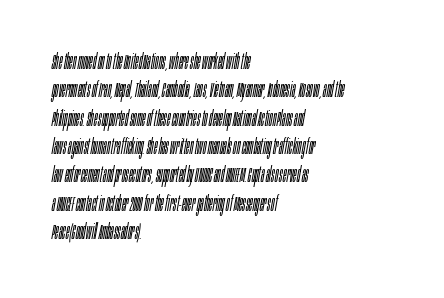
Q: Is the text bold? A: No.
Q: Is the text italic (slanted)? A: Yes, it leans right by about 10 degrees.
Q: Is the text underlined? A: No.
Q: How is the paragraph aligned? A: Left-aligned.
Q: Is the spacing between letters normal or unusually wide? A: Normal.
Q: Is the spacing between lines tight, normal or loose? A: Normal.
